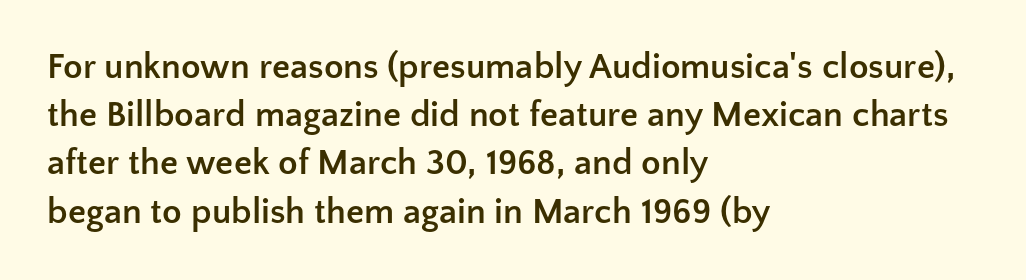
The image shows 36 px semibold sans-serif type, upright; set left-aligned, normal line spacing (1.34x), normal letter spacing, not underlined; low stroke contrast and a medium x-height.
